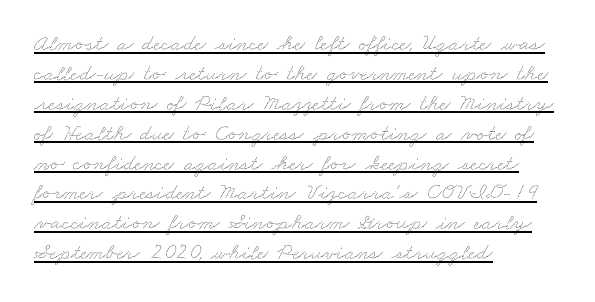
{"underline": "yes", "align": "left", "line_spacing": "normal", "line_spacing_ratio": 1.3, "letter_spacing": "normal", "letter_spacing_em": 0.0, "glyph_px": 23}
